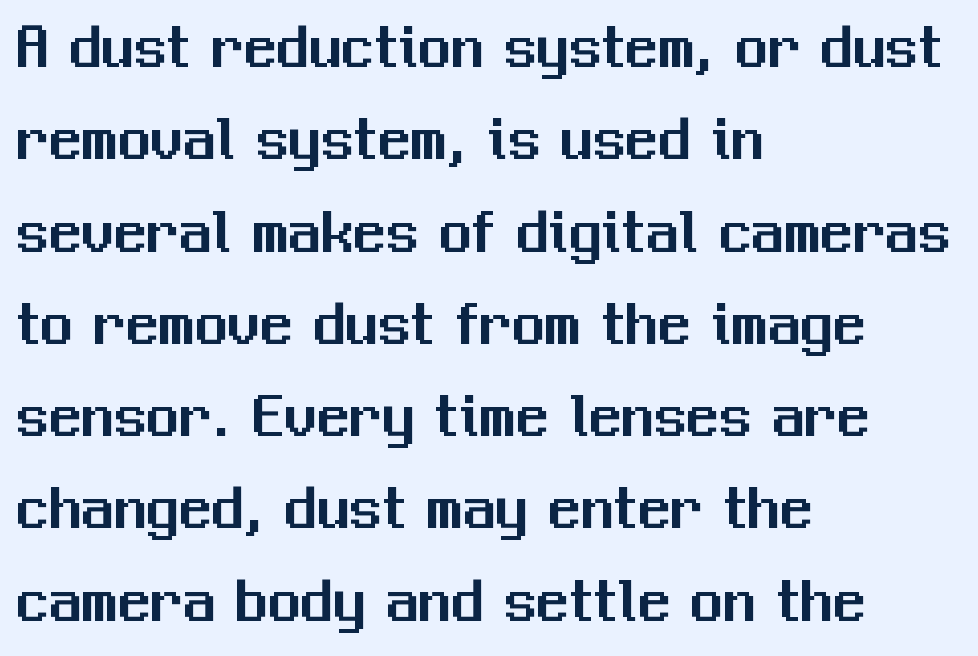
{"serif": "no", "italic": "no", "width": "normal", "stroke_contrast": "medium", "x_height": "medium", "monospaced": "no", "underline": "no", "align": "left", "line_spacing": "normal", "line_spacing_ratio": 1.42, "letter_spacing": "normal", "letter_spacing_em": 0.0, "glyph_px": 65}
